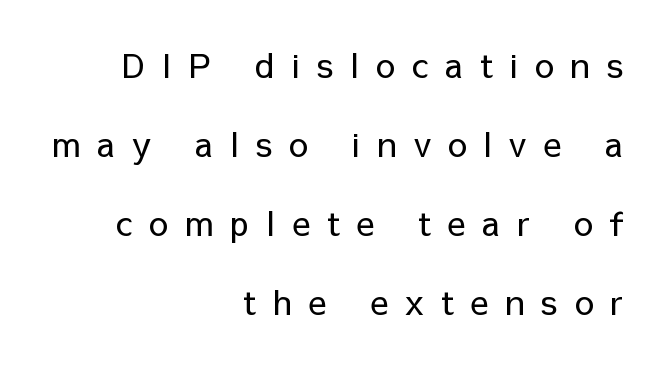
Q: Is the text bold? A: No.
Q: Is the text italic (slanted)? A: No, it is upright.
Q: Is the typeface a serif or a sans-serif typeface? A: Sans-serif.
Q: Is the text underlined? A: No.
Q: How is the paragraph aligned? A: Right-aligned.
Q: Is the spacing between letters normal or unusually wide? A: Unusually wide.
Q: Is the spacing between lines tight, normal or loose? A: Loose.
Q: Width (condensed, normal, or wide)? A: Normal.
Q: Stroke contrast? A: Low.
Q: x-height? A: Medium.
Q: Monospaced? A: No.
